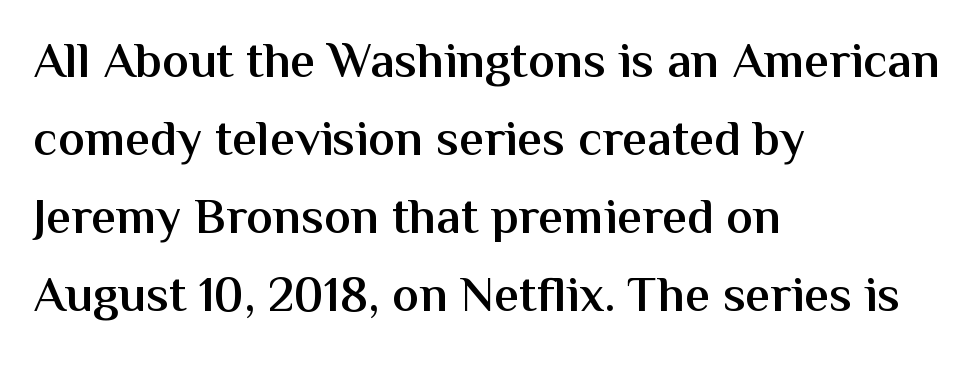
Q: Is the text bold? A: Semi-bold.
Q: Is the text italic (slanted)? A: No, it is upright.
Q: Is the typeface a serif or a sans-serif typeface? A: Sans-serif.
Q: Is the text underlined? A: No.
Q: How is the paragraph aligned? A: Left-aligned.
Q: Is the spacing between letters normal or unusually wide? A: Normal.
Q: Is the spacing between lines tight, normal or loose? A: Normal.
Q: Width (condensed, normal, or wide)? A: Normal.
Q: Stroke contrast? A: Medium.
Q: x-height? A: Medium.
Q: Monospaced? A: No.
